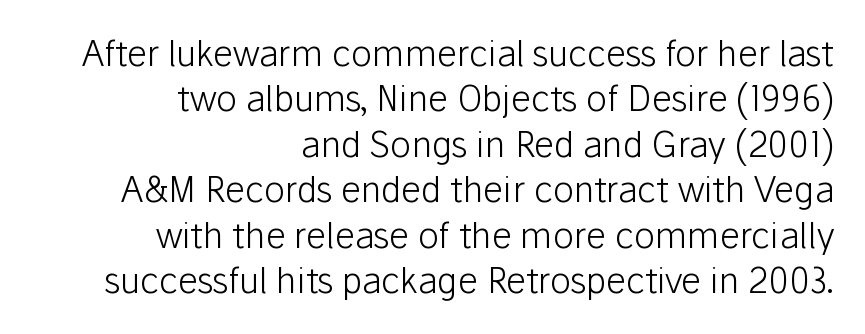
Posture: straight, roman, zero tilt. Every row of glyphs terminates at an identical x-position on the right. What stands out about the letter spacing? Nothing — it is the standard amount. If you measured baseline to baseline, you'd find a middling distance. Ink coverage per letter is moderate at most. The baseline area is clear.
